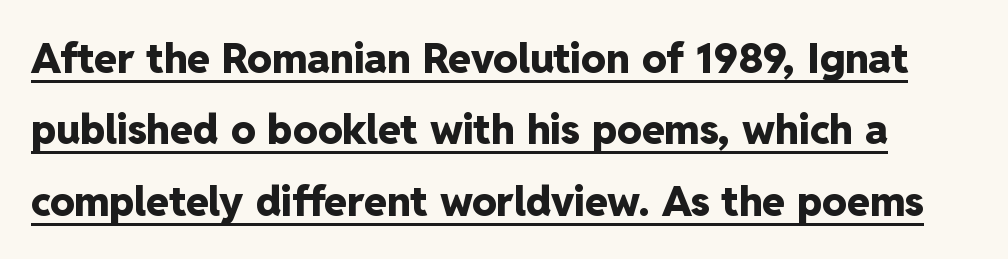
The image shows 41 px heavy sans-serif type, upright; set line spacing 1.74x, normal letter spacing, underlined; low stroke contrast and a medium x-height.
